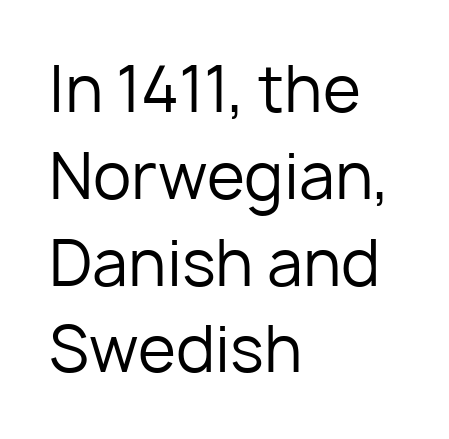
{"serif": "no", "italic": "no", "bold": "no", "weight": "regular", "width": "normal", "stroke_contrast": "low", "x_height": "medium", "monospaced": "no", "underline": "no", "align": "left", "line_spacing": "normal", "line_spacing_ratio": 1.4, "letter_spacing": "normal", "letter_spacing_em": 0.0, "glyph_px": 62}
